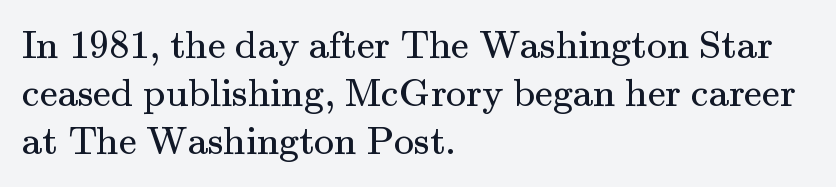
{"serif": "yes", "italic": "no", "bold": "no", "weight": "regular", "width": "normal", "stroke_contrast": "medium", "x_height": "small", "monospaced": "no", "underline": "no", "align": "left", "line_spacing_ratio": 1.2, "letter_spacing": "normal", "letter_spacing_em": 0.0, "glyph_px": 40}
